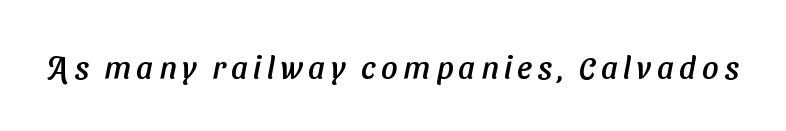
{"serif": "no", "width": "normal", "stroke_contrast": "low", "x_height": "medium", "monospaced": "no", "underline": "no", "glyph_px": 32}
